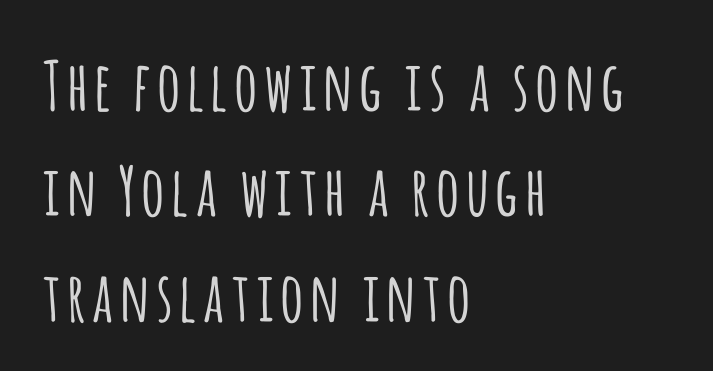
The image shows 68 px condensed sans-serif type, upright; set left-aligned, normal line spacing (1.55x), not underlined; low stroke contrast and a large x-height.
